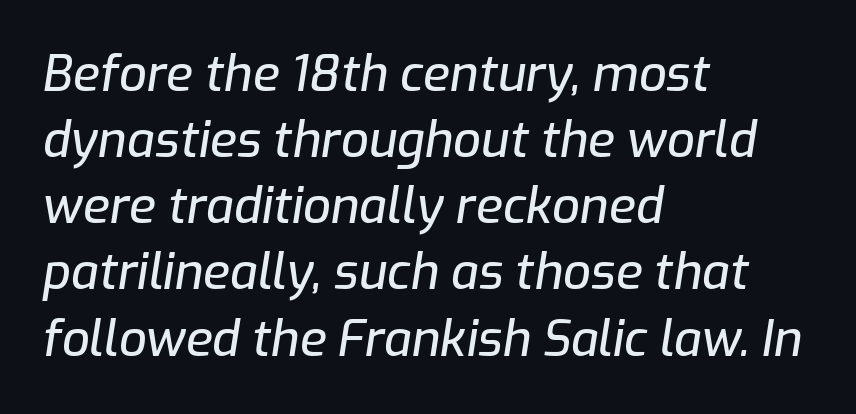
{"italic": "yes", "lean": "right", "slant_degrees": 9, "width": "normal", "stroke_contrast": "low", "x_height": "medium", "monospaced": "no", "underline": "no", "align": "left", "line_spacing": "normal", "line_spacing_ratio": 1.35, "letter_spacing": "normal", "letter_spacing_em": 0.0, "glyph_px": 49}
